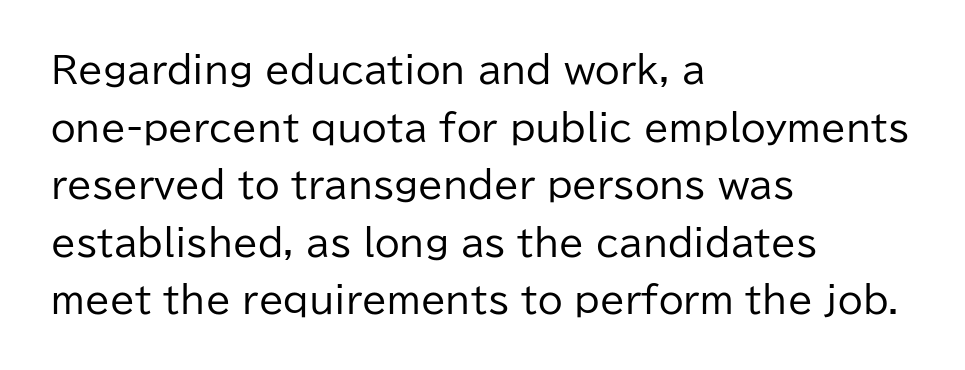
Q: Is the text bold? A: No.
Q: Is the text italic (slanted)? A: No, it is upright.
Q: Is the typeface a serif or a sans-serif typeface? A: Sans-serif.
Q: Is the text underlined? A: No.
Q: How is the paragraph aligned? A: Left-aligned.
Q: Is the spacing between letters normal or unusually wide? A: Normal.
Q: Is the spacing between lines tight, normal or loose? A: Normal.
Q: Width (condensed, normal, or wide)? A: Normal.
Q: Stroke contrast? A: Low.
Q: x-height? A: Medium.
Q: Monospaced? A: No.
